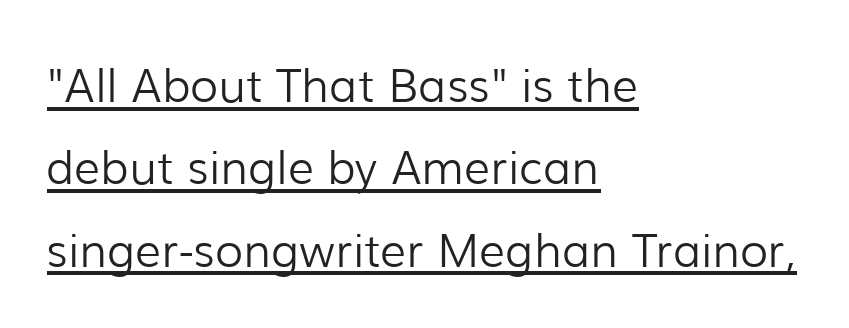
Posture: upright roman. The face used here is proportionally spaced, like ordinary book or web type. Serif or sans? Sans — the stroke terminals are bare. Students, note that the glyphs here touch the page at normal intervals. Short and long lines alike share a common starting point at left.
